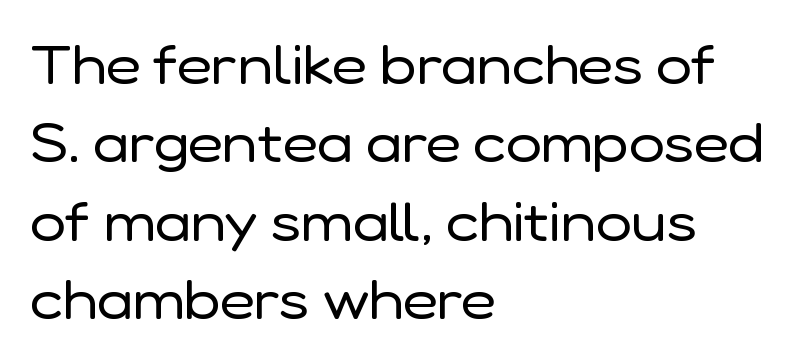
The image shows 54 px regular-weight sans-serif type, upright; set left-aligned, normal line spacing (1.45x), normal letter spacing, not underlined; low stroke contrast and a medium x-height.
